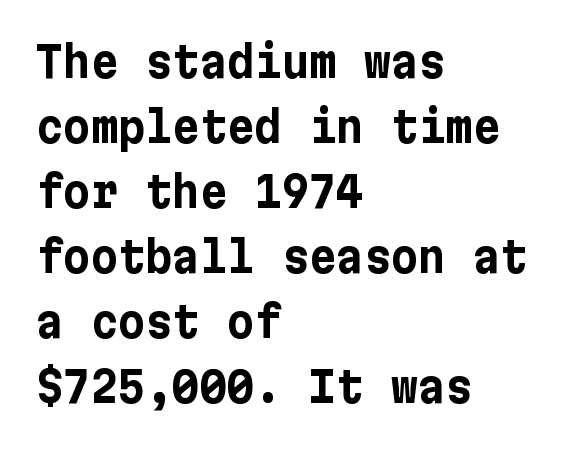
The image shows 42 px bold sans-serif type, upright; set left-aligned, normal line spacing (1.55x), normal letter spacing, not underlined; low stroke contrast and a medium x-height.
